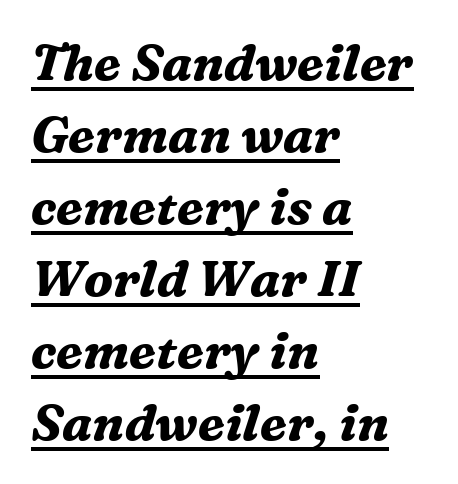
Spacing verdict: proportional, widths tailored to each character. A typesetter would call this zero additional tracking. Is there an underline? Yes — a line sits under the letters. There's an unmistakable incline to the writing here. Heavy, bold letterforms. Interline gaps are of average width in this sample.
